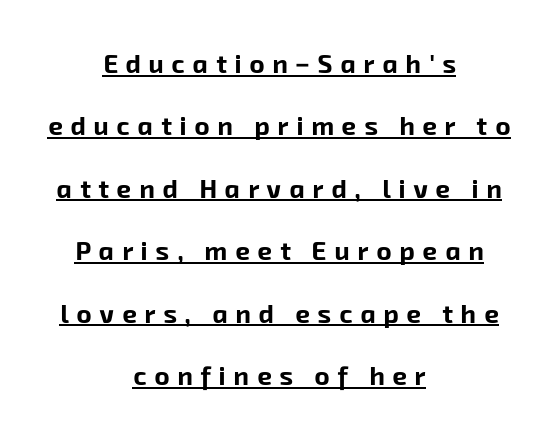
{"bold": "yes", "underline": "yes", "align": "center", "line_spacing": "loose", "line_spacing_ratio": 2.4, "letter_spacing": "wide", "letter_spacing_em": 0.3, "glyph_px": 26}
